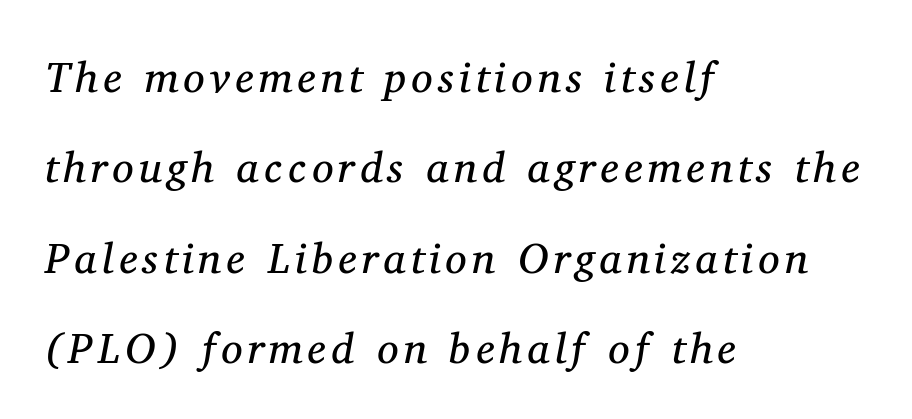
{"serif": "yes", "italic": "yes", "lean": "right", "slant_degrees": 11, "bold": "no", "weight": "regular", "width": "normal", "stroke_contrast": "medium", "x_height": "medium", "monospaced": "no", "underline": "no", "align": "left", "line_spacing": "loose", "line_spacing_ratio": 2.1, "glyph_px": 43}
